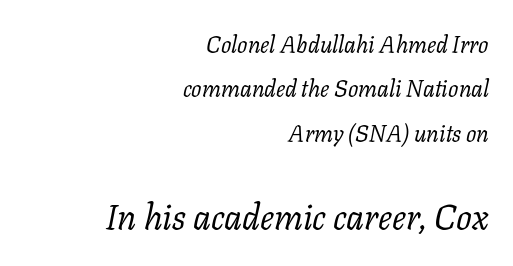
{"serif": "yes", "italic": "yes", "lean": "right", "slant_degrees": 11, "bold": "no", "weight": "regular", "width": "normal", "stroke_contrast": "low", "x_height": "medium", "monospaced": "no", "underline": "no", "align": "right", "line_spacing": "loose", "line_spacing_ratio": 1.93, "letter_spacing": "normal", "letter_spacing_em": 0.0, "larger_block": "second", "size_ratio": 1.52, "glyph_px": 35}
